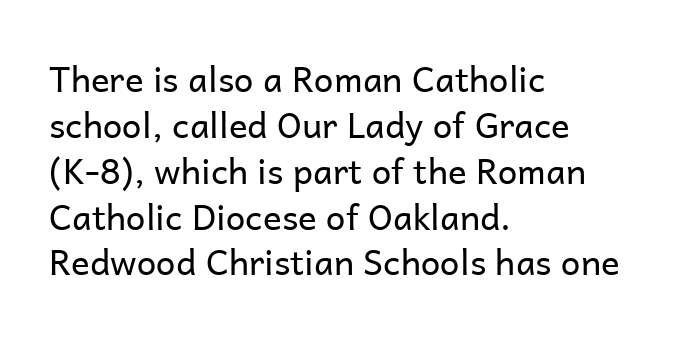
The image shows 35 px regular-weight sans-serif type, upright; set left-aligned, normal line spacing (1.31x), normal letter spacing, not underlined; low stroke contrast and a medium x-height.
